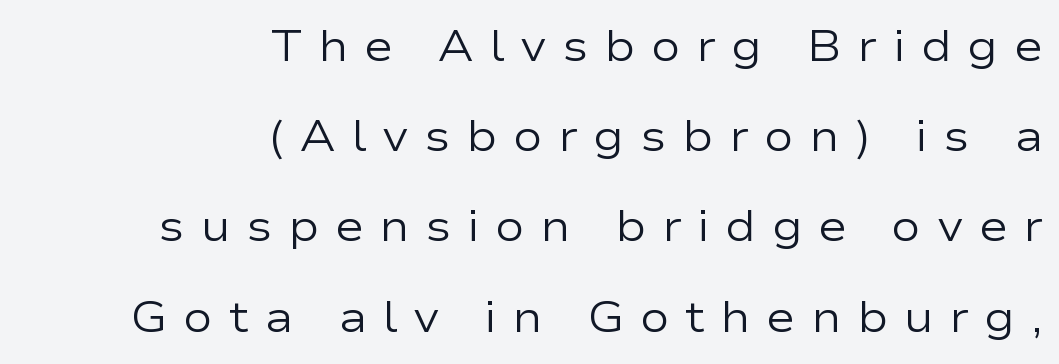
Honestly, the letter spacing is so wide it's the main thing you notice. The cut favours lightness, reaching ordinary text weight at its darkest. It's the straight-up-and-down kind of type. A flush-right, rag-left setting is used for this passage.
